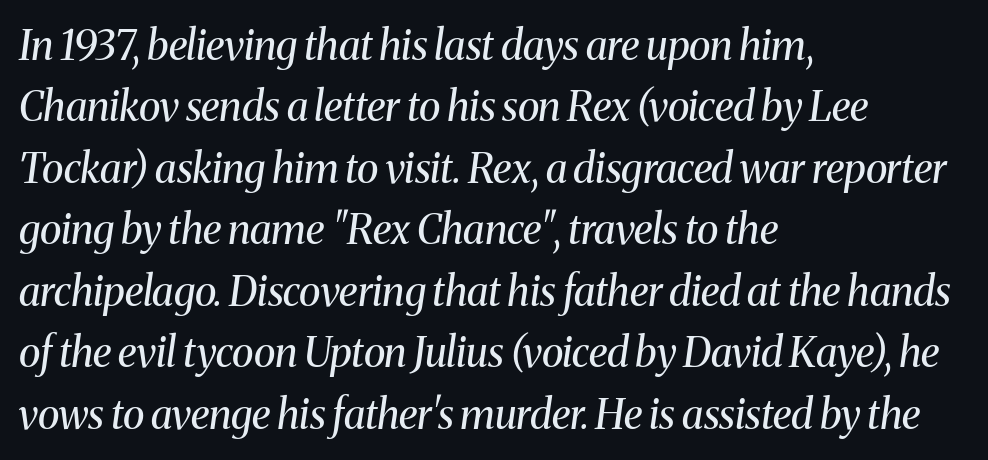
Q: Is the text bold? A: No.
Q: Is the text italic (slanted)? A: Yes, it leans right by about 8 degrees.
Q: Is the typeface a serif or a sans-serif typeface? A: Serif.
Q: Is the text underlined? A: No.
Q: How is the paragraph aligned? A: Left-aligned.
Q: Is the spacing between letters normal or unusually wide? A: Normal.
Q: Is the spacing between lines tight, normal or loose? A: Normal.
Q: Width (condensed, normal, or wide)? A: Normal.
Q: Stroke contrast? A: Medium.
Q: x-height? A: Medium.
Q: Monospaced? A: No.
